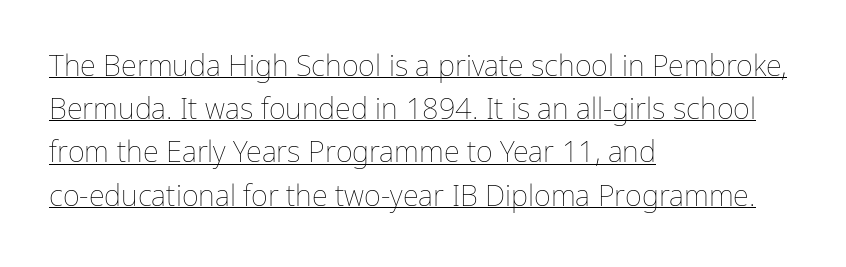
{"italic": "no", "bold": "no", "weight": "thin", "width": "normal", "stroke_contrast": "low", "x_height": "medium", "monospaced": "no", "underline": "yes", "align": "left", "line_spacing": "normal", "line_spacing_ratio": 1.49, "letter_spacing": "normal", "letter_spacing_em": 0.0, "glyph_px": 29}
